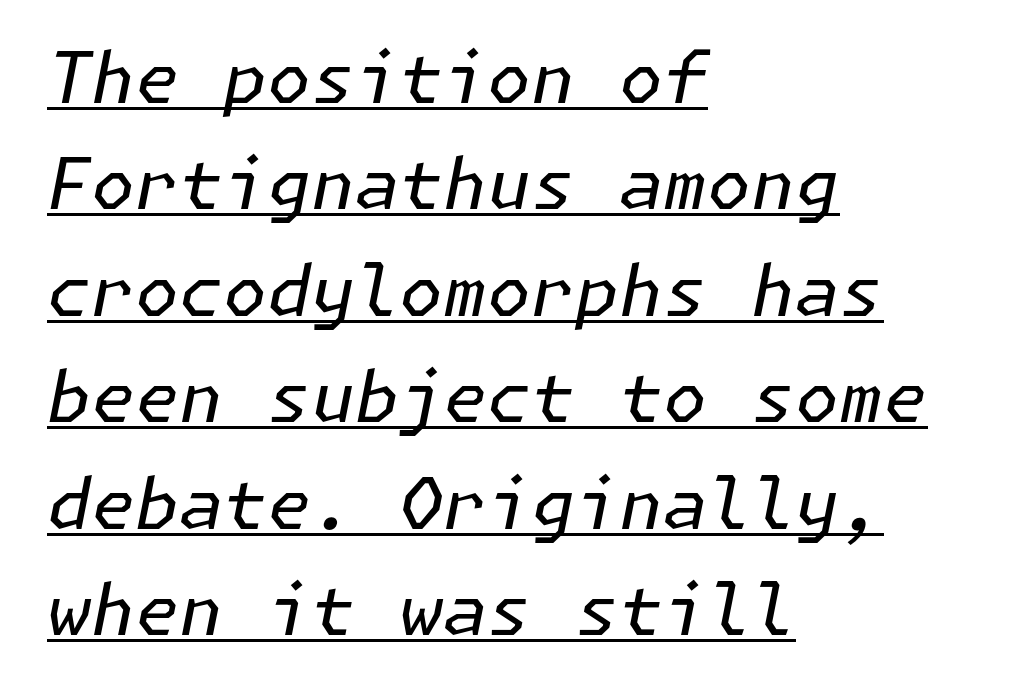
{"italic": "yes", "lean": "right", "slant_degrees": 11, "bold": "no", "weight": "regular", "width": "normal", "stroke_contrast": "low", "x_height": "medium", "underline": "yes", "align": "left", "line_spacing": "normal", "line_spacing_ratio": 1.5, "letter_spacing": "normal", "letter_spacing_em": 0.0, "glyph_px": 71}
